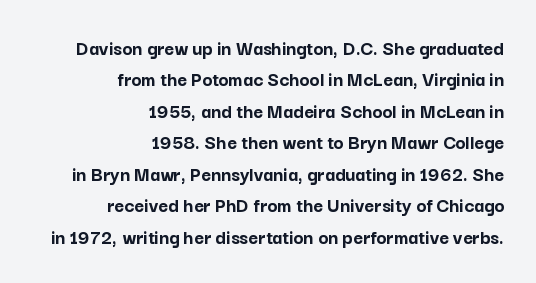
A typesetter would call this zero additional tracking. Caption: multi-line text, flush right, ragged left. Each row of text sits above clean, open space. It's the straight-up-and-down kind of type. The rendering uses a moderate line-height, typical for paragraphs.
